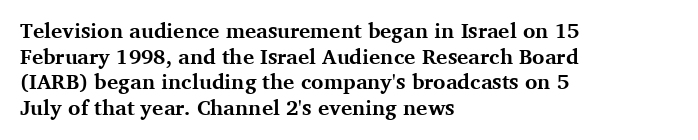
{"italic": "no", "bold": "yes", "underline": "no", "align": "left", "line_spacing_ratio": 1.22, "letter_spacing": "normal", "letter_spacing_em": 0.0, "glyph_px": 21}
